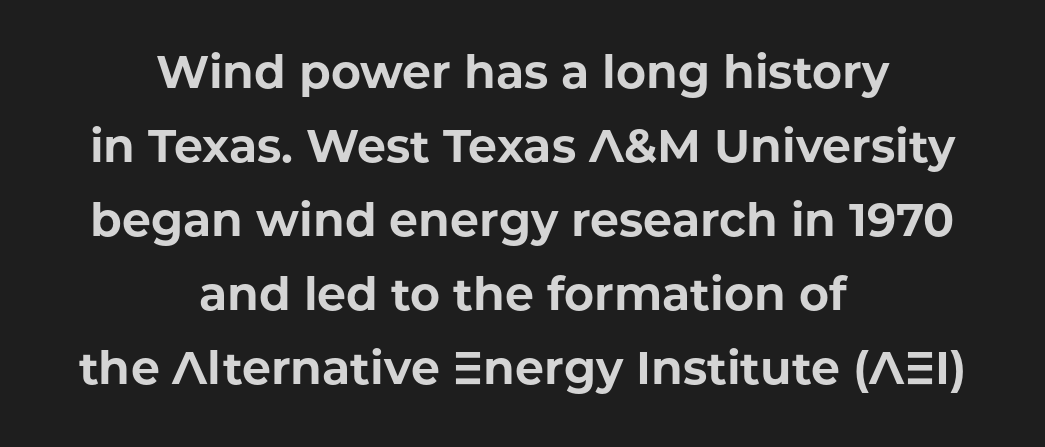
The image shows 46 px bold sans-serif type, upright; set centered, normal line spacing (1.61x), normal letter spacing, not underlined; low stroke contrast and a medium x-height.
